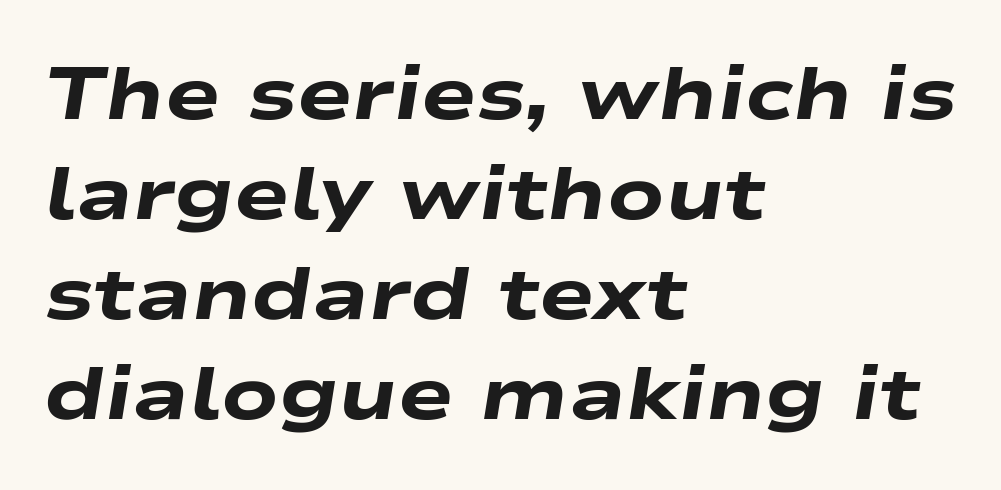
Q: Is the text bold? A: Yes.
Q: Is the text italic (slanted)? A: Yes, it leans right by about 9 degrees.
Q: Is the text underlined? A: No.
Q: How is the paragraph aligned? A: Left-aligned.
Q: Is the spacing between letters normal or unusually wide? A: Normal.
Q: Is the spacing between lines tight, normal or loose? A: Normal.
Q: Width (condensed, normal, or wide)? A: Wide.
Q: Stroke contrast? A: Low.
Q: x-height? A: Medium.
Q: Monospaced? A: No.
